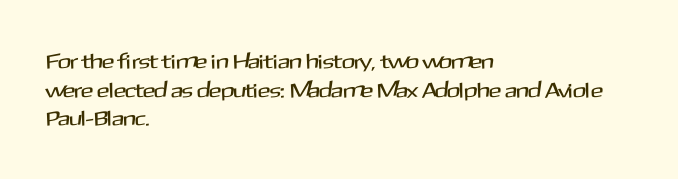
Q: Is the text italic (slanted)? A: No, it is upright.
Q: Is the text underlined? A: No.
Q: How is the paragraph aligned? A: Left-aligned.
Q: Is the spacing between letters normal or unusually wide? A: Normal.
Q: Is the spacing between lines tight, normal or loose? A: Normal.
